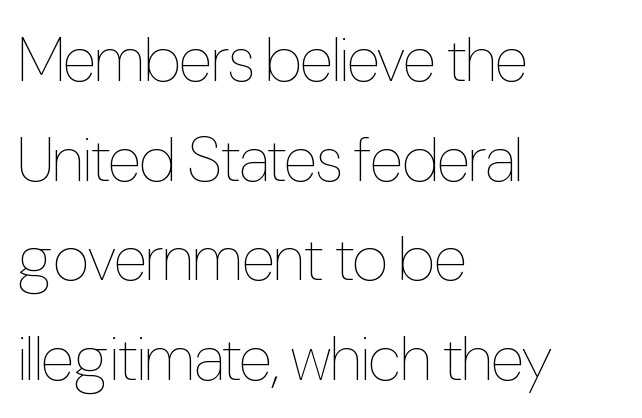
Q: Is the text bold? A: No.
Q: Is the text italic (slanted)? A: No, it is upright.
Q: Is the text underlined? A: No.
Q: How is the paragraph aligned? A: Left-aligned.
Q: Is the spacing between letters normal or unusually wide? A: Normal.
Q: Is the spacing between lines tight, normal or loose? A: Normal.
Q: Width (condensed, normal, or wide)? A: Condensed.
Q: Stroke contrast? A: Low.
Q: x-height? A: Medium.
Q: Monospaced? A: No.
